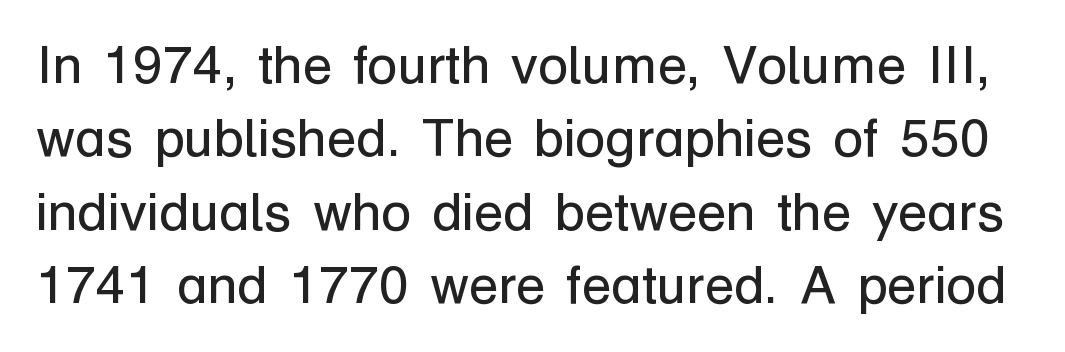
This rendering leaves character spacing at its baseline value. Honestly, the row spacing looks completely unremarkable. No chunkiness to these letters — they're not bold. The letters advance in unequal steps, a hallmark of proportional type. These lines were composed using upright roman letters.
